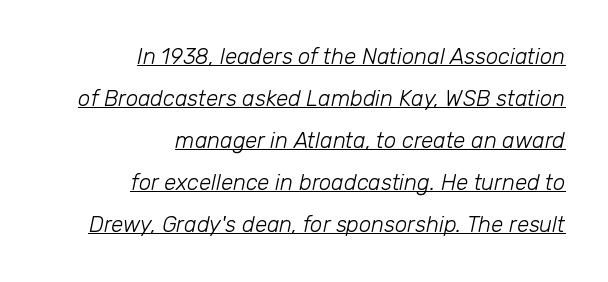
Q: Is the text bold? A: No.
Q: Is the text italic (slanted)? A: Yes, it leans right by about 12 degrees.
Q: Is the text underlined? A: Yes.
Q: How is the paragraph aligned? A: Right-aligned.
Q: Is the spacing between letters normal or unusually wide? A: Normal.
Q: Is the spacing between lines tight, normal or loose? A: Loose.
